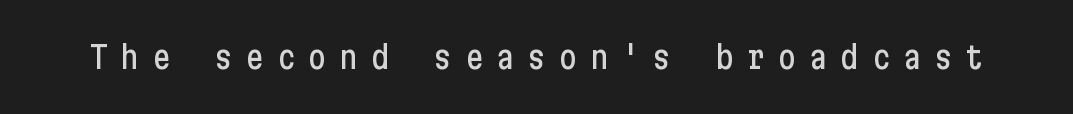
The image shows 31 px condensed sans-serif type, upright; set unusually wide letter spacing (+0.41 em), not underlined; low stroke contrast and a medium x-height.
